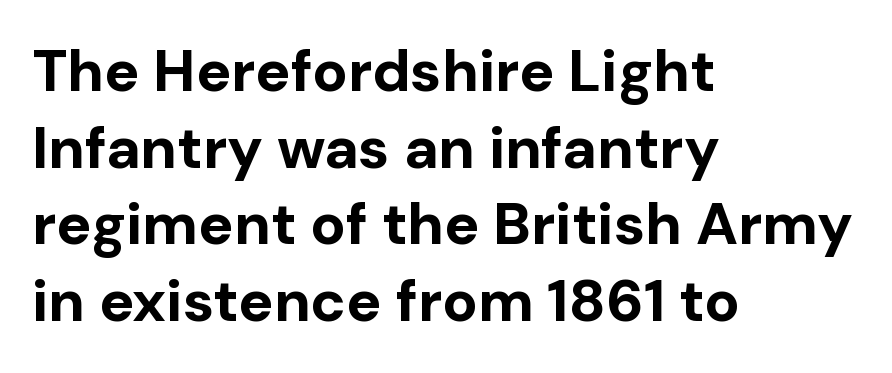
Q: Is the text bold? A: Yes.
Q: Is the text italic (slanted)? A: No, it is upright.
Q: Is the typeface a serif or a sans-serif typeface? A: Sans-serif.
Q: Is the text underlined? A: No.
Q: How is the paragraph aligned? A: Left-aligned.
Q: Is the spacing between letters normal or unusually wide? A: Normal.
Q: Is the spacing between lines tight, normal or loose? A: Normal.
Q: Width (condensed, normal, or wide)? A: Normal.
Q: Stroke contrast? A: Low.
Q: x-height? A: Medium.
Q: Monospaced? A: No.
